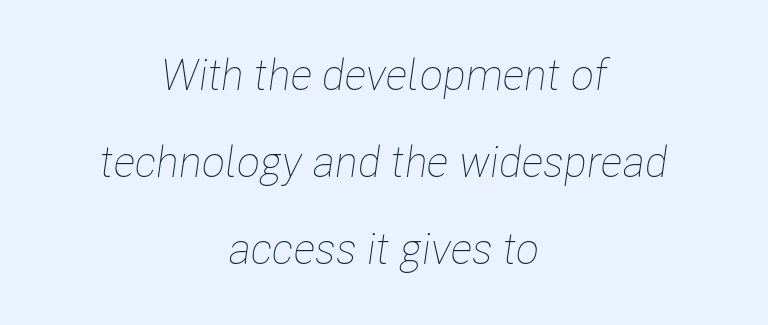
No word sits above an underline. Widely set lines give the paragraph a tall, airy silhouette. The lettering tilts uniformly, giving the passage an italic look. You could call the tracking neutral — neither tight nor loose. Stroke thickness stays within the range of a standard reading face or lighter.
